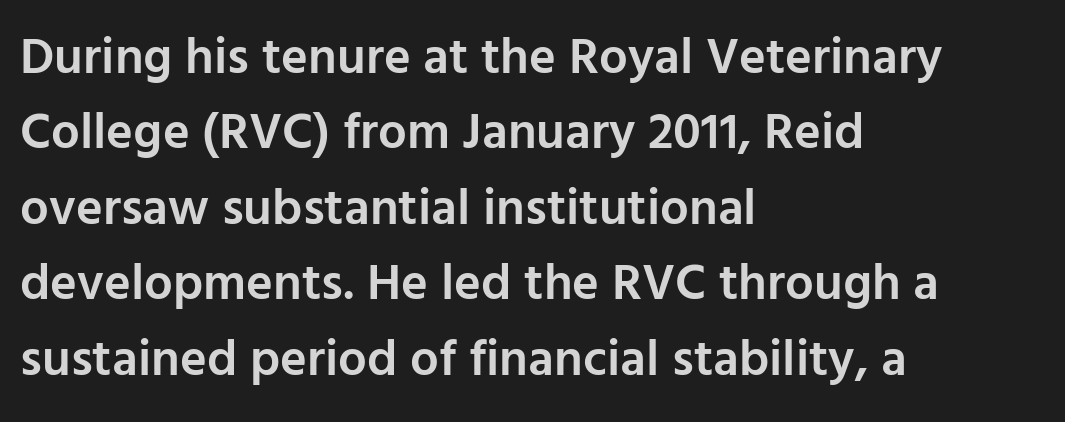
Q: Is the text bold? A: Semi-bold.
Q: Is the text italic (slanted)? A: No, it is upright.
Q: Is the typeface a serif or a sans-serif typeface? A: Sans-serif.
Q: Is the text underlined? A: No.
Q: How is the paragraph aligned? A: Left-aligned.
Q: Is the spacing between letters normal or unusually wide? A: Normal.
Q: Is the spacing between lines tight, normal or loose? A: Normal.
Q: Width (condensed, normal, or wide)? A: Normal.
Q: Stroke contrast? A: Low.
Q: x-height? A: Medium.
Q: Monospaced? A: No.
